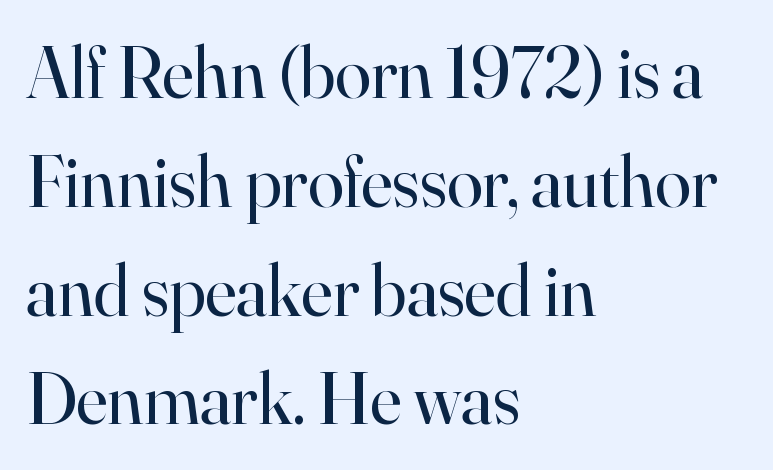
The image shows 73 px regular-weight serif type, upright; set left-aligned, normal line spacing (1.49x), normal letter spacing, not underlined; high stroke contrast and a small x-height.
